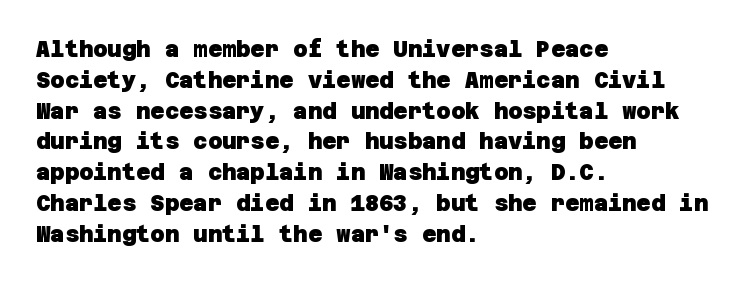
{"bold": "yes", "underline": "no", "align": "left", "line_spacing": "normal", "line_spacing_ratio": 1.4, "letter_spacing": "normal", "letter_spacing_em": 0.0, "glyph_px": 22}
